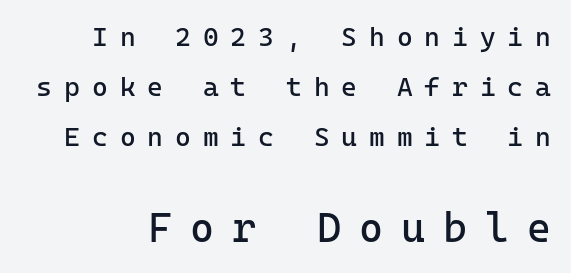
These lines are rendered in a fixed-pitch font. Serif or sans? Sans — the stroke terminals are bare. Honestly, there is no underline to notice here at all. Caption: face not bold, strokes unweighted. Is the lower block the larger one? Yes — the lower block carries the bigger type. Characters remain perfectly vertical along every line.
